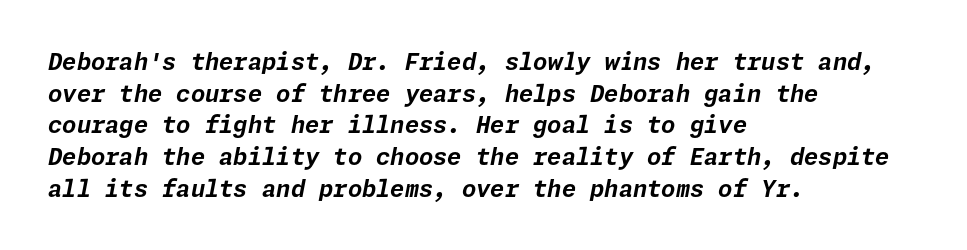
{"italic": "yes", "lean": "right", "slant_degrees": 11, "bold": "yes", "underline": "no", "align": "left", "line_spacing": "normal", "line_spacing_ratio": 1.38, "letter_spacing": "normal", "letter_spacing_em": 0.0, "glyph_px": 23}
